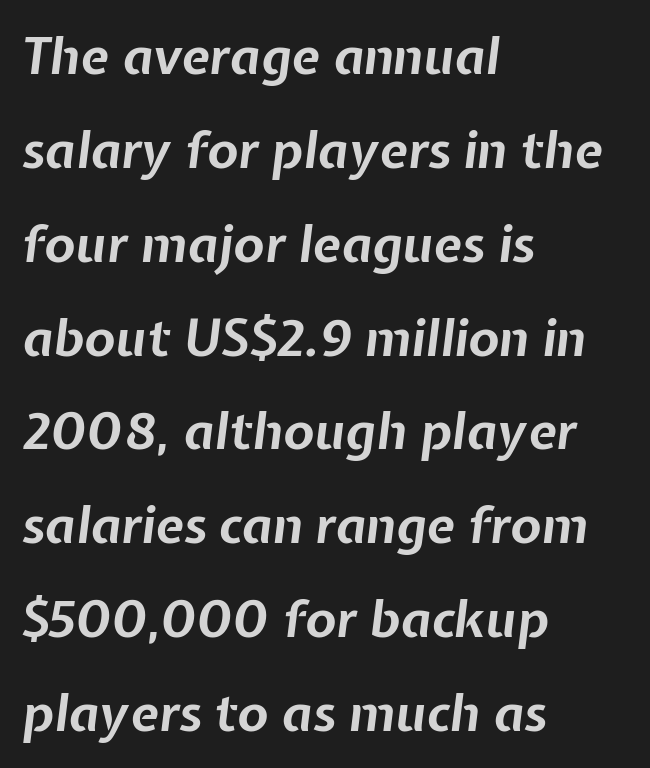
The image shows 51 px bold type, italic (leaning right); set left-aligned, line spacing 1.84x, normal letter spacing, not underlined; low stroke contrast and a medium x-height.
